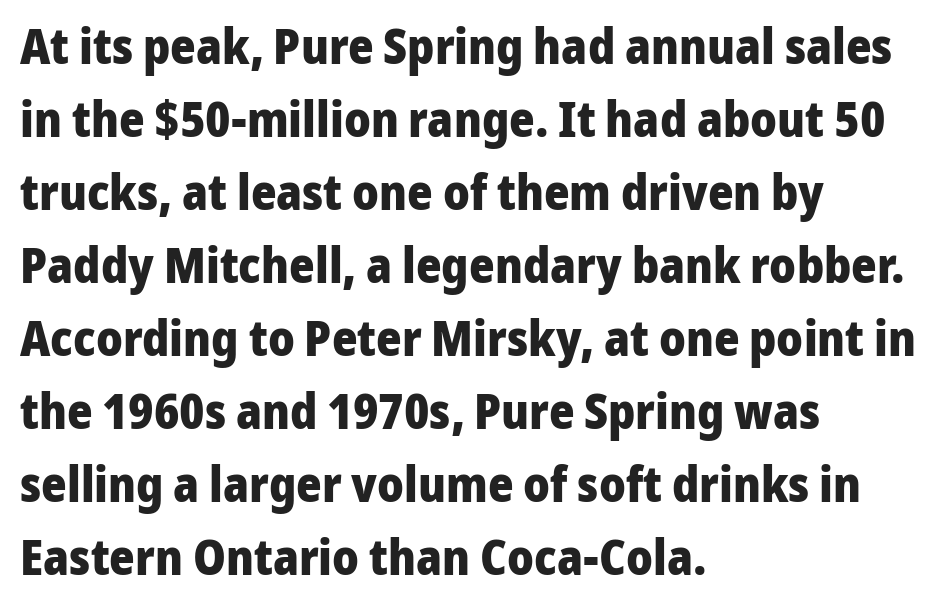
Q: Is the text bold? A: Yes.
Q: Is the text italic (slanted)? A: No, it is upright.
Q: Is the typeface a serif or a sans-serif typeface? A: Sans-serif.
Q: Is the text underlined? A: No.
Q: How is the paragraph aligned? A: Left-aligned.
Q: Is the spacing between letters normal or unusually wide? A: Normal.
Q: Is the spacing between lines tight, normal or loose? A: Normal.
Q: Width (condensed, normal, or wide)? A: Normal.
Q: Stroke contrast? A: Low.
Q: x-height? A: Medium.
Q: Monospaced? A: No.
